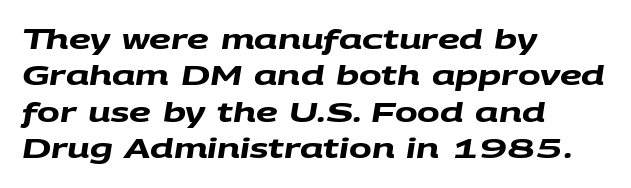
The image shows 27 px bold type; set left-aligned, normal line spacing (1.35x), normal letter spacing, not underlined.
